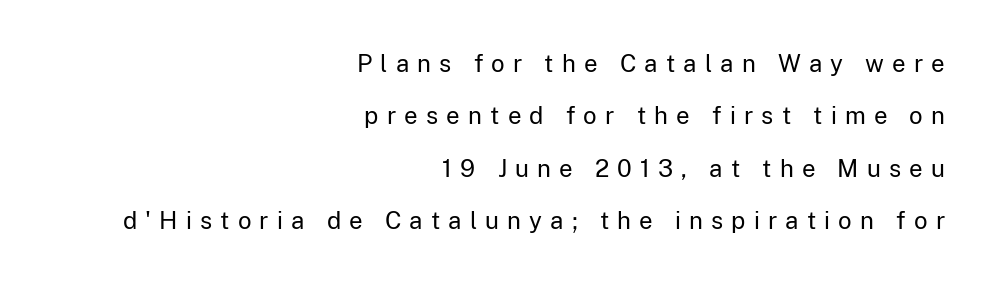
{"italic": "no", "bold": "no", "underline": "no", "align": "right", "line_spacing": "loose", "line_spacing_ratio": 2.18, "letter_spacing": "wide", "letter_spacing_em": 0.34, "glyph_px": 24}
